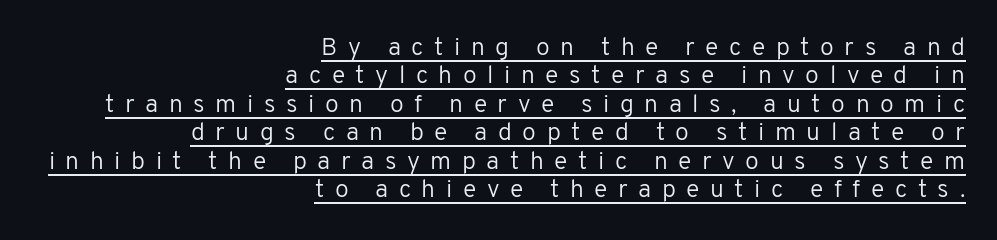
{"italic": "no", "bold": "no", "underline": "yes", "align": "right", "line_spacing": "tight", "line_spacing_ratio": 1.14, "letter_spacing": "wide", "letter_spacing_em": 0.42, "glyph_px": 25}
